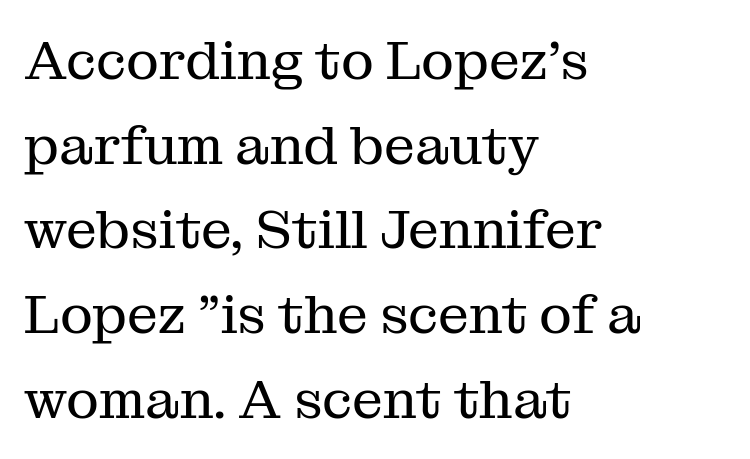
{"serif": "yes", "italic": "no", "bold": "no", "weight": "regular", "width": "normal", "stroke_contrast": "medium", "x_height": "medium", "monospaced": "no", "underline": "no", "align": "left", "line_spacing": "normal", "line_spacing_ratio": 1.54, "letter_spacing": "normal", "letter_spacing_em": 0.0, "glyph_px": 55}
